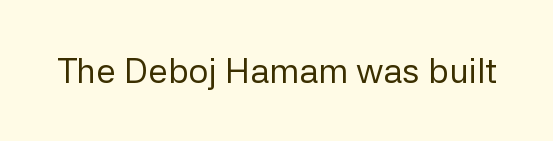
Q: Is the text bold? A: No.
Q: Is the text italic (slanted)? A: No, it is upright.
Q: Is the typeface a serif or a sans-serif typeface? A: Sans-serif.
Q: Is the text underlined? A: No.
Q: Is the spacing between letters normal or unusually wide? A: Normal.
Q: Width (condensed, normal, or wide)? A: Normal.
Q: Stroke contrast? A: Low.
Q: x-height? A: Medium.
Q: Monospaced? A: No.
